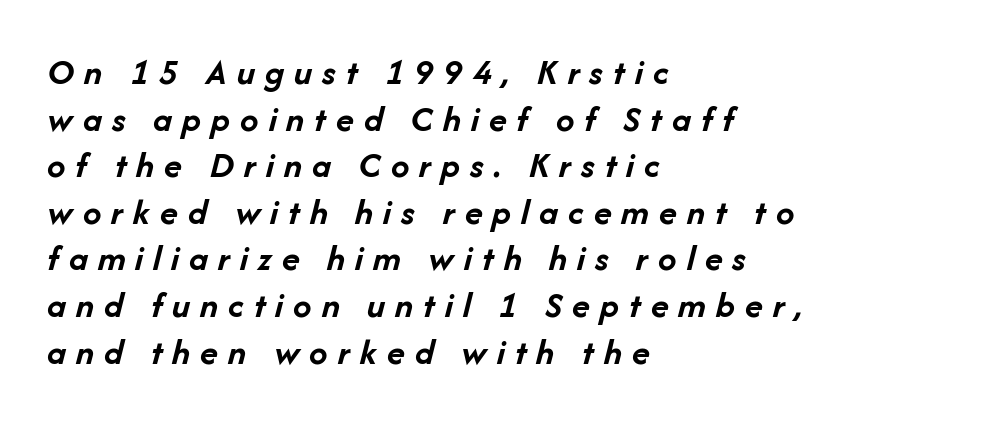
The image shows 37 px semibold type, italic (leaning right); set left-aligned, normal line spacing (1.26x), unusually wide letter spacing (+0.27 em), not underlined; low stroke contrast and a medium x-height.
